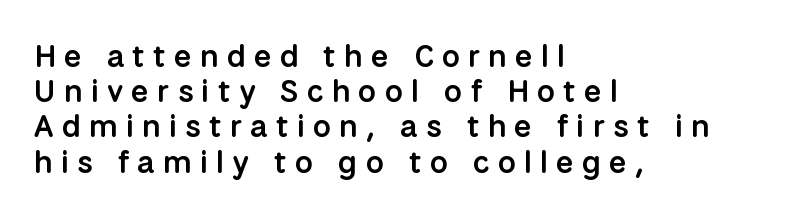
{"serif": "no", "italic": "no", "bold": "semi", "weight": "semibold", "width": "normal", "stroke_contrast": "low", "x_height": "medium", "monospaced": "no", "underline": "no", "align": "left", "line_spacing": "tight", "line_spacing_ratio": 1.1, "letter_spacing": "wide", "letter_spacing_em": 0.25, "glyph_px": 32}
